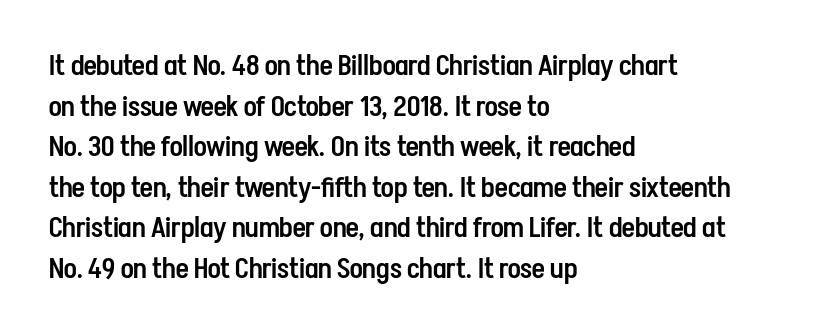
The image shows 28 px semibold, condensed sans-serif type, upright; set left-aligned, normal line spacing (1.45x), normal letter spacing, not underlined; low stroke contrast and a medium x-height.
